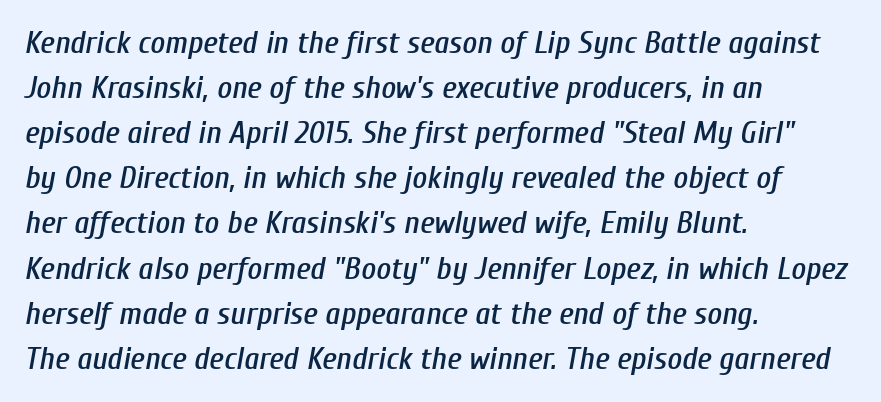
Q: Is the text italic (slanted)? A: Yes, it leans right by about 10 degrees.
Q: Is the text underlined? A: No.
Q: How is the paragraph aligned? A: Left-aligned.
Q: Is the spacing between letters normal or unusually wide? A: Normal.
Q: Is the spacing between lines tight, normal or loose? A: Normal.
Q: Width (condensed, normal, or wide)? A: Condensed.
Q: Stroke contrast? A: Low.
Q: x-height? A: Medium.
Q: Monospaced? A: No.
